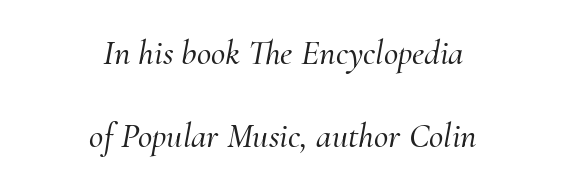
Q: Is the text italic (slanted)? A: Yes, it leans right by about 10 degrees.
Q: Is the typeface a serif or a sans-serif typeface? A: Serif.
Q: Is the text underlined? A: No.
Q: How is the paragraph aligned? A: Centered.
Q: Is the spacing between letters normal or unusually wide? A: Normal.
Q: Is the spacing between lines tight, normal or loose? A: Loose.
Q: Width (condensed, normal, or wide)? A: Normal.
Q: Stroke contrast? A: Medium.
Q: x-height? A: Small.
Q: Monospaced? A: No.
